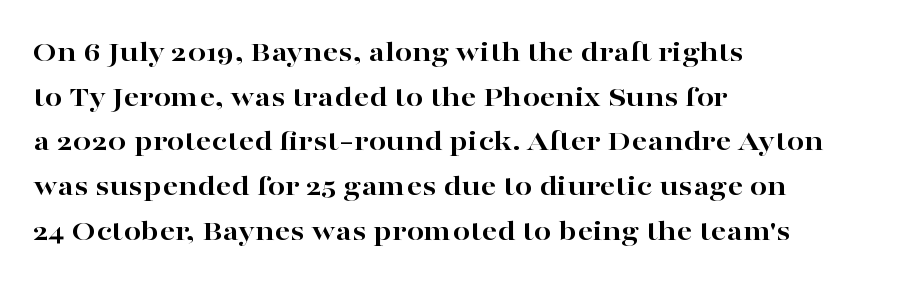
{"serif": "yes", "italic": "no", "bold": "yes", "weight": "bold", "width": "wide", "stroke_contrast": "high", "x_height": "medium", "monospaced": "no", "underline": "no", "align": "left", "line_spacing": "normal", "line_spacing_ratio": 1.44, "letter_spacing": "normal", "letter_spacing_em": 0.0, "glyph_px": 31}
